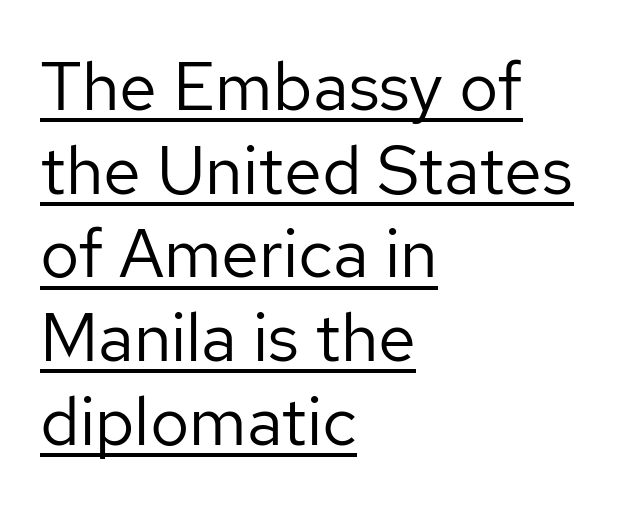
Q: Is the text bold? A: No.
Q: Is the text italic (slanted)? A: No, it is upright.
Q: Is the typeface a serif or a sans-serif typeface? A: Sans-serif.
Q: Is the text underlined? A: Yes.
Q: How is the paragraph aligned? A: Left-aligned.
Q: Is the spacing between letters normal or unusually wide? A: Normal.
Q: Width (condensed, normal, or wide)? A: Normal.
Q: Stroke contrast? A: Low.
Q: x-height? A: Medium.
Q: Monospaced? A: No.
